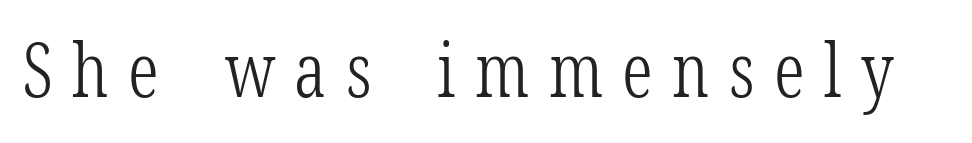
{"serif": "yes", "italic": "no", "bold": "no", "weight": "light", "width": "condensed", "stroke_contrast": "low", "x_height": "medium", "monospaced": "no", "underline": "no", "letter_spacing": "wide", "letter_spacing_em": 0.26, "glyph_px": 75}
